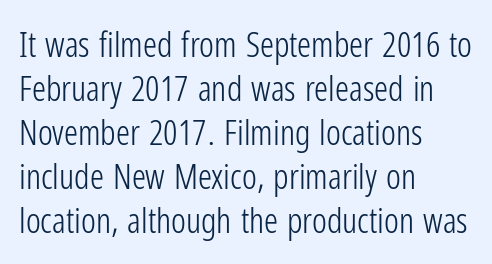
{"serif": "no", "italic": "no", "bold": "no", "weight": "light", "width": "condensed", "stroke_contrast": "low", "x_height": "medium", "monospaced": "no", "underline": "no", "align": "left", "line_spacing": "normal", "line_spacing_ratio": 1.26, "letter_spacing": "normal", "letter_spacing_em": 0.0, "glyph_px": 35}
